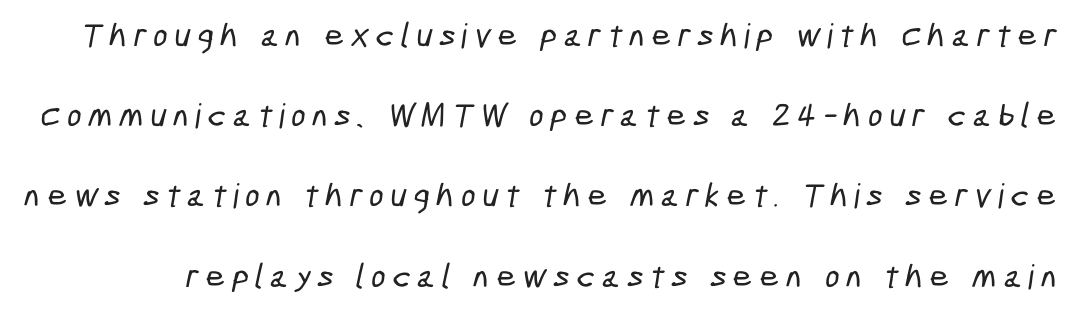
This rendering widens character spacing well past its baseline value. Quick note: interline space is abundant. Serif or sans? Sans — the stroke terminals are bare. The gap between lines stays unmarked. The face used here is proportionally spaced, like ordinary book or web type.
